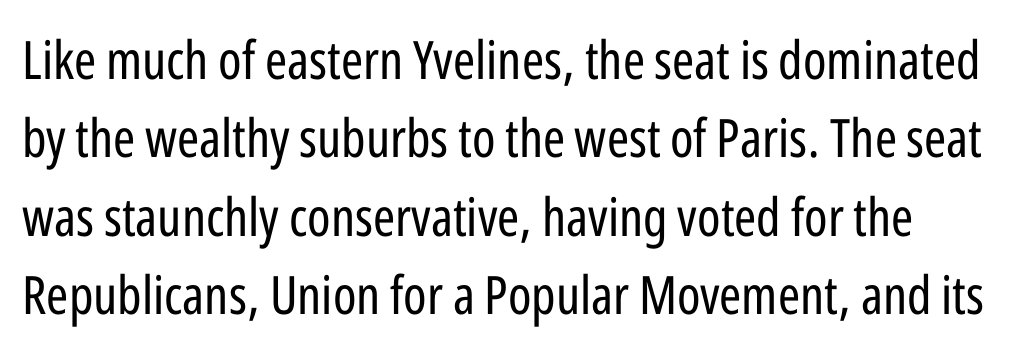
The image shows 53 px regular-weight, condensed sans-serif type, upright; set normal line spacing (1.48x), normal letter spacing, not underlined; low stroke contrast and a medium x-height.
